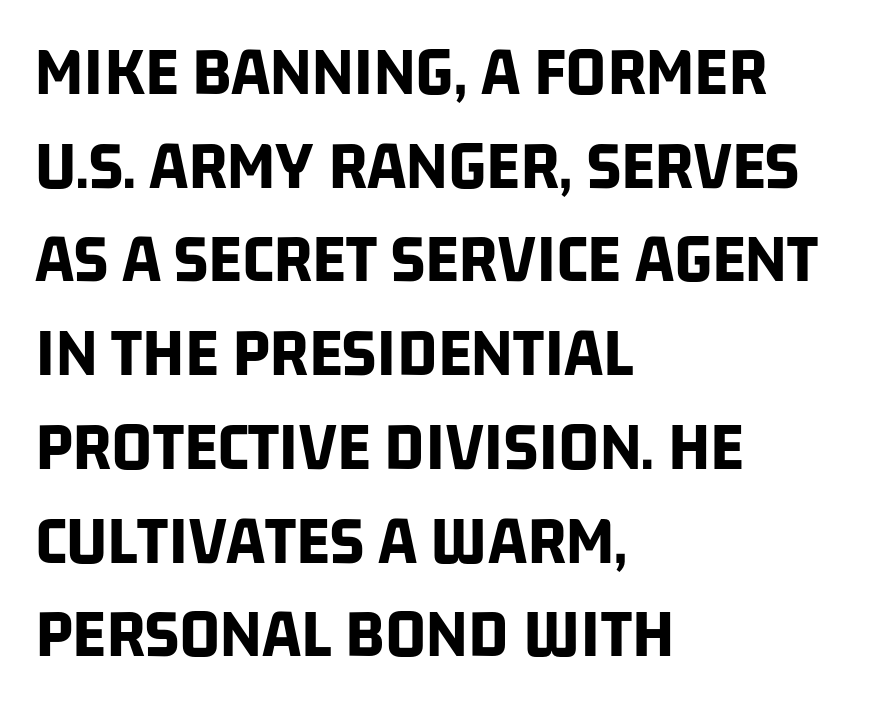
The image shows 71 px bold, condensed sans-serif type; set left-aligned, normal line spacing (1.32x), normal letter spacing, not underlined; low stroke contrast and a large x-height.
